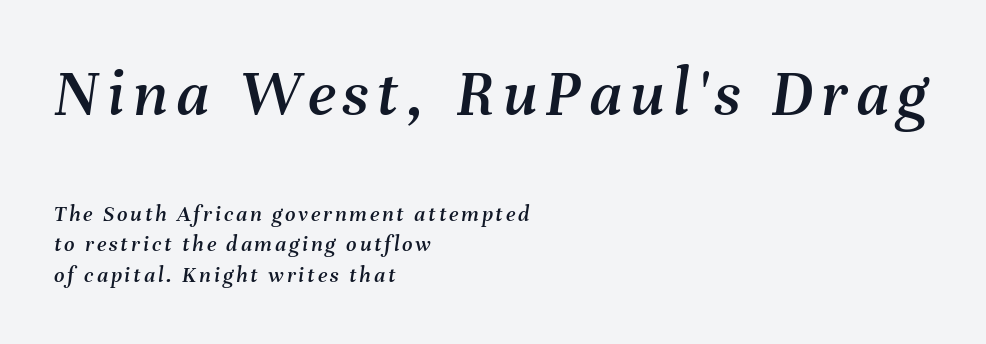
Q: Is the text italic (slanted)? A: Yes, it leans right by about 8 degrees.
Q: Is the text underlined? A: No.
Q: How is the paragraph aligned? A: Left-aligned.
Q: Is the spacing between lines tight, normal or loose? A: Normal.
Q: Which block of text is set in a larger size, the first (top) or the second (bottom)? A: The first (top) one.
Q: Width (condensed, normal, or wide)? A: Normal.
Q: Stroke contrast? A: Medium.
Q: x-height? A: Medium.
Q: Monospaced? A: No.
